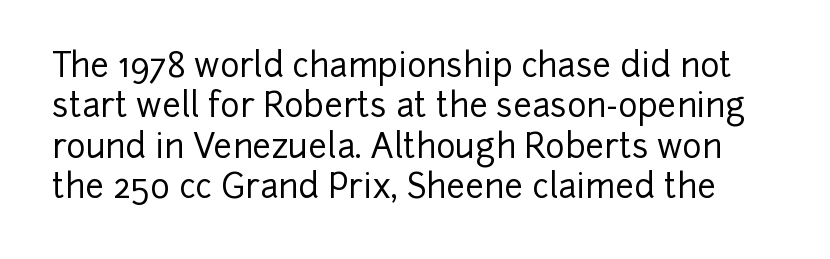
Q: Is the text italic (slanted)? A: No, it is upright.
Q: Is the typeface a serif or a sans-serif typeface? A: Sans-serif.
Q: Is the text underlined? A: No.
Q: Is the spacing between letters normal or unusually wide? A: Normal.
Q: Width (condensed, normal, or wide)? A: Normal.
Q: Stroke contrast? A: Low.
Q: x-height? A: Medium.
Q: Monospaced? A: No.
